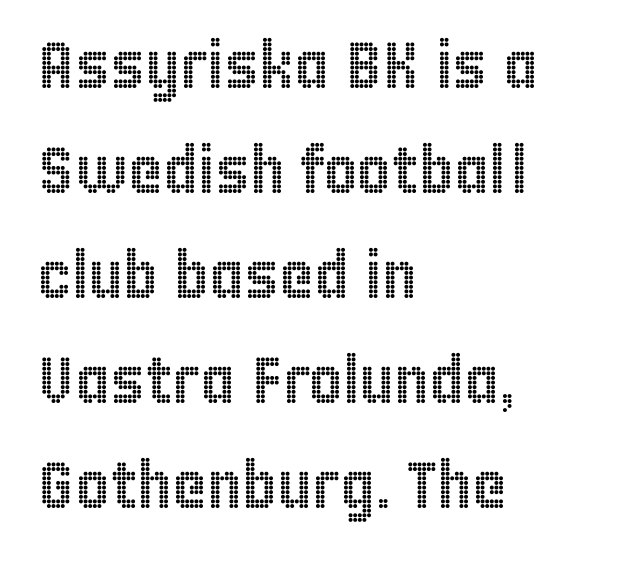
Q: Is the text italic (slanted)? A: No, it is upright.
Q: Is the text underlined? A: No.
Q: How is the paragraph aligned? A: Left-aligned.
Q: Is the spacing between letters normal or unusually wide? A: Normal.
Q: Is the spacing between lines tight, normal or loose? A: Normal.
Q: Width (condensed, normal, or wide)? A: Condensed.
Q: x-height? A: Large.
Q: Monospaced? A: No.
